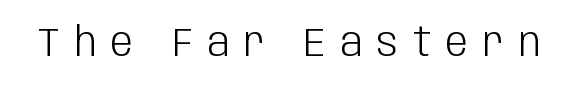
Q: Is the text bold? A: No.
Q: Is the text italic (slanted)? A: No, it is upright.
Q: Is the typeface a serif or a sans-serif typeface? A: Sans-serif.
Q: Is the text underlined? A: No.
Q: Is the spacing between letters normal or unusually wide? A: Unusually wide.
Q: Width (condensed, normal, or wide)? A: Condensed.
Q: Stroke contrast? A: Low.
Q: x-height? A: Large.
Q: Monospaced? A: No.
